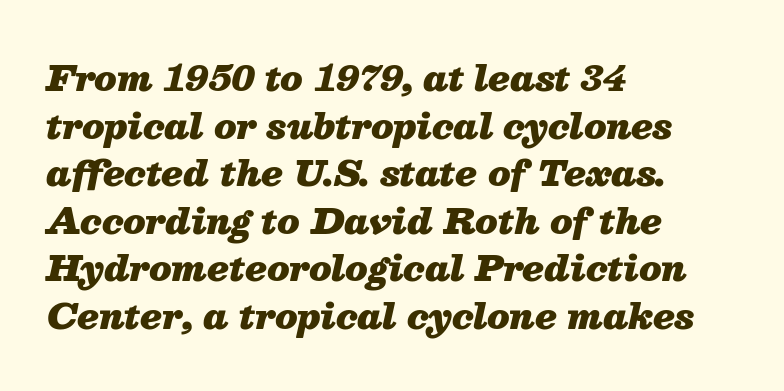
{"italic": "yes", "lean": "right", "slant_degrees": 13, "bold": "yes", "weight": "heavy", "width": "normal", "stroke_contrast": "medium", "x_height": "medium", "monospaced": "no", "underline": "no", "align": "left", "line_spacing": "normal", "line_spacing_ratio": 1.36, "letter_spacing": "normal", "letter_spacing_em": 0.0, "glyph_px": 35}
